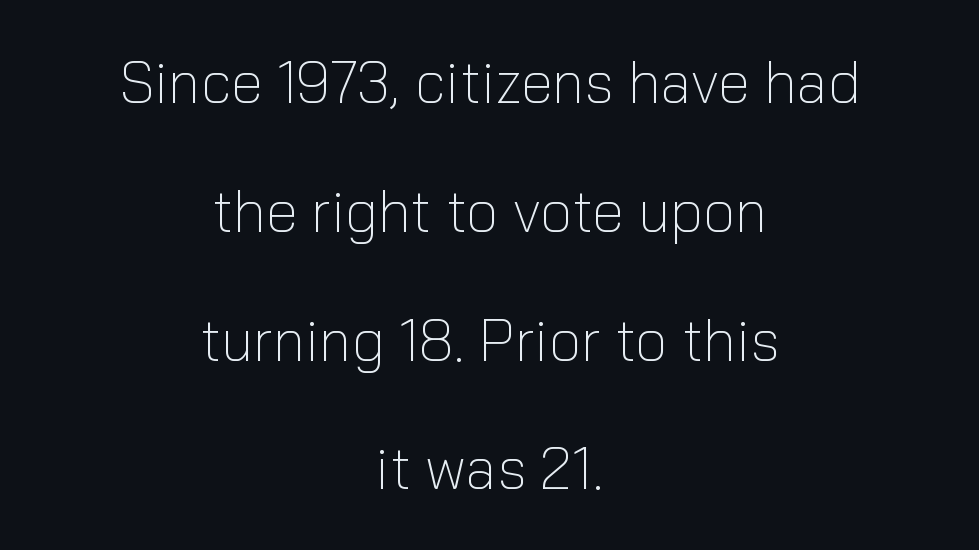
Letter spacing: default. Here the designer chose a conventional face with non-uniform glyph widths. The area under the type is left untouched. If you measured baseline to baseline, you'd find a long distance. Compared with a flush-left layout, this one balances lines on the center instead. On a weight scale, this lands at 450 or below.
